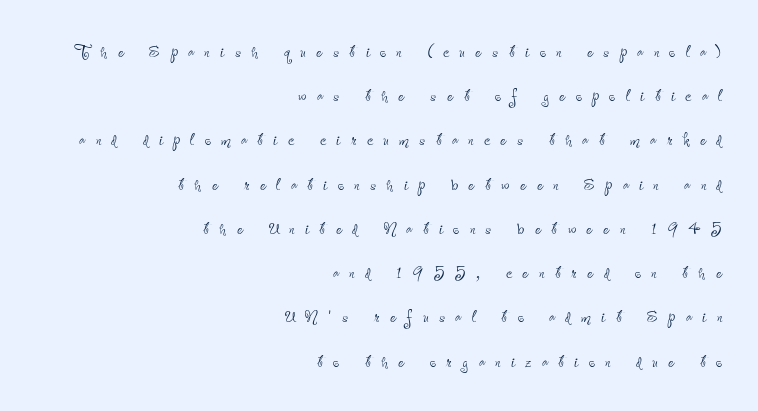
The image shows 22 px text type; set right-aligned, loose line spacing (2.01x), unusually wide letter spacing (+0.47 em), not underlined.
